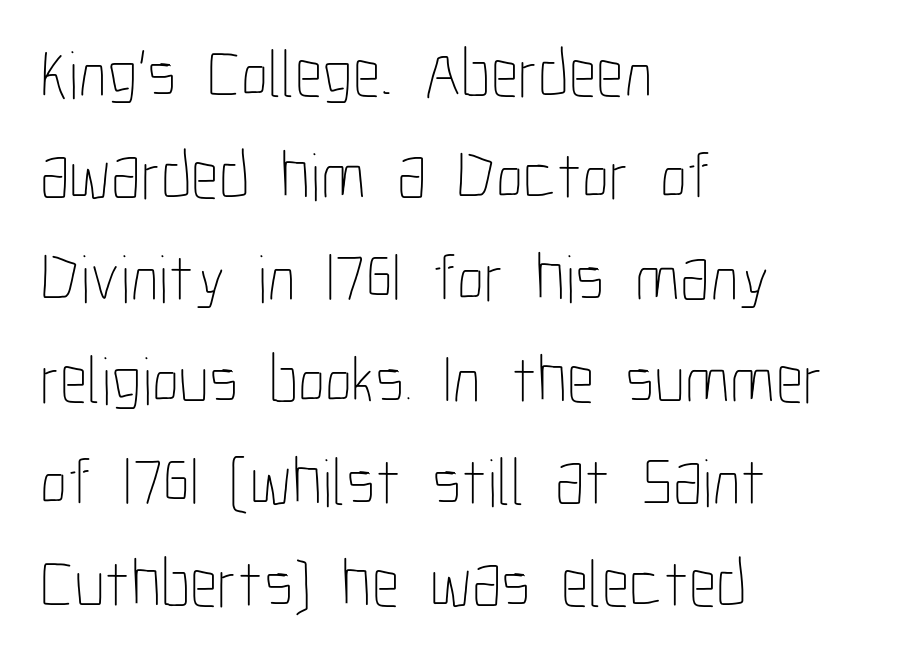
You can tell it's not italic because the verticals are truly vertical. Here the designer chose a conventional face with non-uniform glyph widths. Regarding leading, the lines here are spaced in the standard way. Words appear dense and cohesive because spacing is normal.
